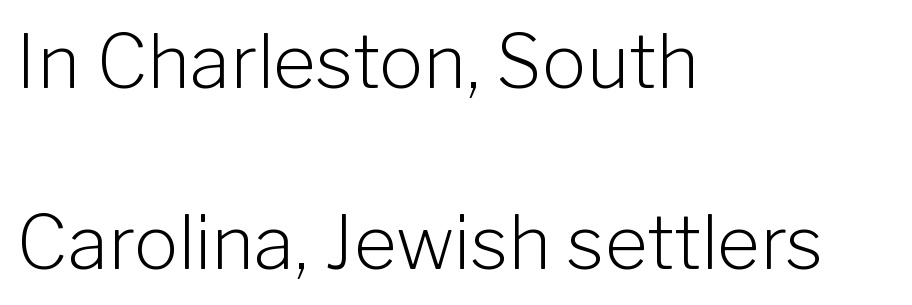
{"serif": "no", "italic": "no", "bold": "no", "weight": "light", "width": "normal", "stroke_contrast": "low", "x_height": "medium", "monospaced": "no", "underline": "no", "align": "left", "line_spacing": "loose", "line_spacing_ratio": 2.45, "letter_spacing": "normal", "letter_spacing_em": 0.0, "glyph_px": 74}
